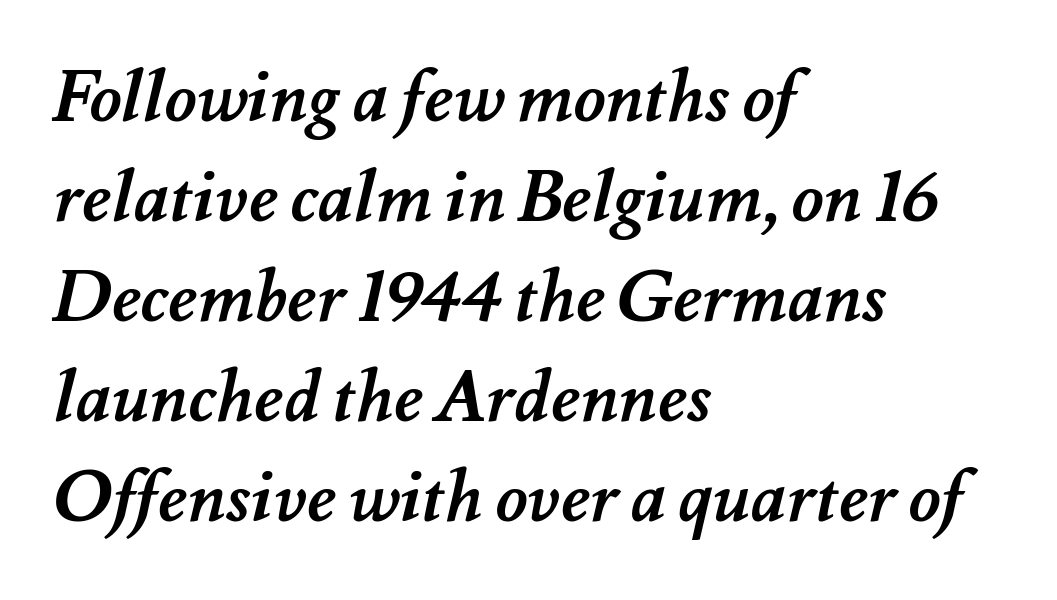
The image shows 70 px semibold type; set left-aligned, normal line spacing (1.43x), normal letter spacing, not underlined; medium stroke contrast and a small x-height.
